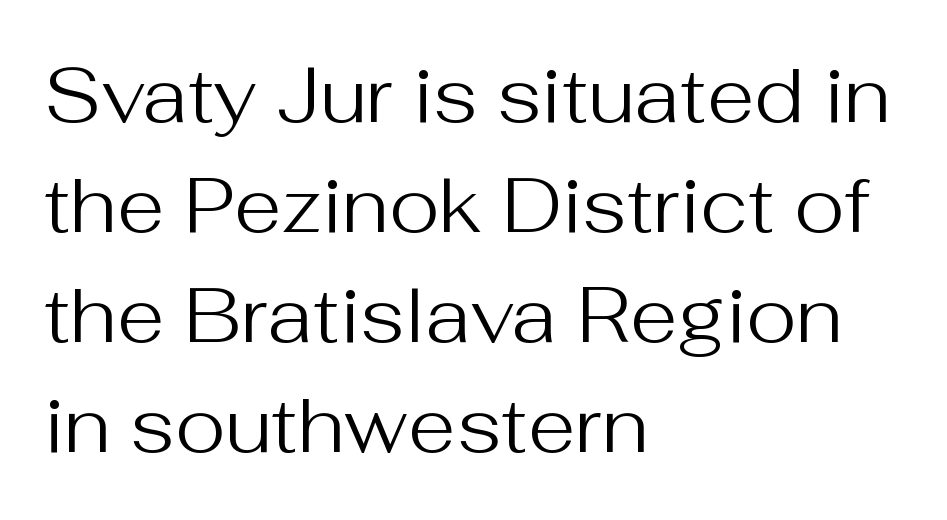
{"serif": "no", "italic": "no", "bold": "no", "weight": "regular", "width": "normal", "stroke_contrast": "medium", "x_height": "medium", "monospaced": "no", "underline": "no", "align": "left", "line_spacing": "normal", "line_spacing_ratio": 1.43, "letter_spacing": "normal", "letter_spacing_em": 0.0, "glyph_px": 77}
